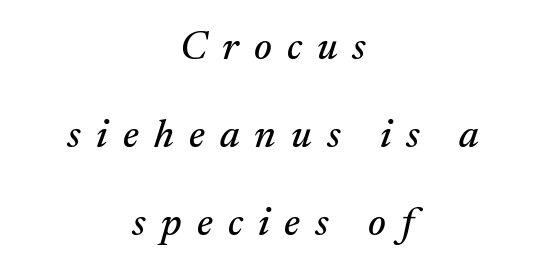
Each word looks stretched out because of the extra space between its letters. A clean baseline with only descenders dipping below it. Letterform terminals end in serifs throughout the passage. Do the characters align in a grid? No, the font is proportional.
